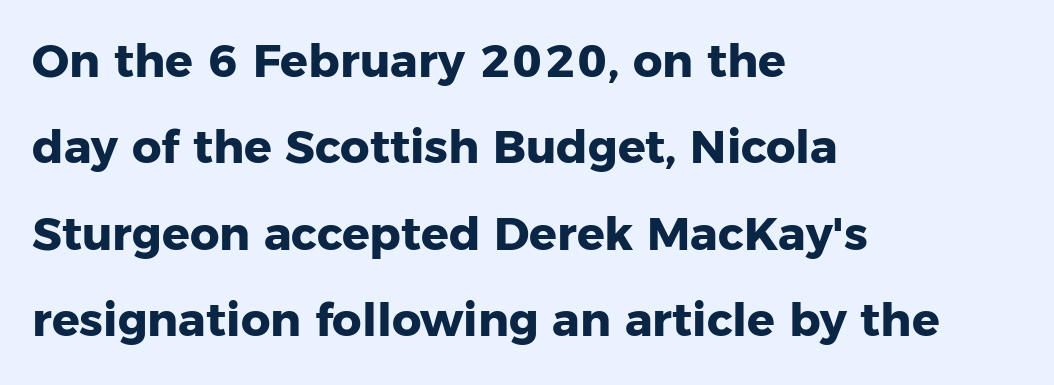
Posture: straight, roman, zero tilt. On the weight axis this lands at bold, roughly 700. Standard letterfit; no display-style spreading of the glyphs. Check under the words: just untouched page. Note: no serifs on the glyphs. Teacher's note: observe the even left margin — that is flush-left alignment.
